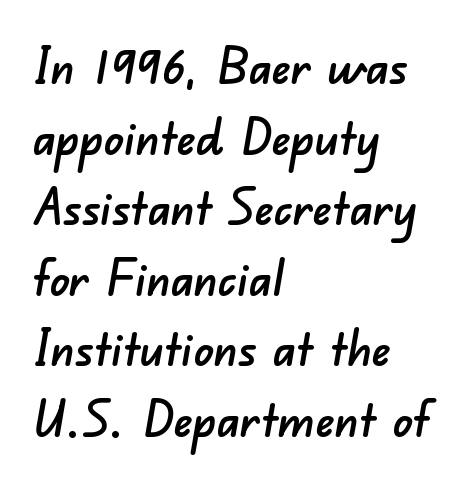
The horizontal fit of the characters is conventional and even. Each letter keeps its own natural width here, so spacing adapts to shape. Teacher's note: observe the even left margin — that is flush-left alignment. This rendering features lettering with no underline. The text was rendered using a sans face with plain stroke endings. The block of text has a typical density, with ordinary space between rows.
